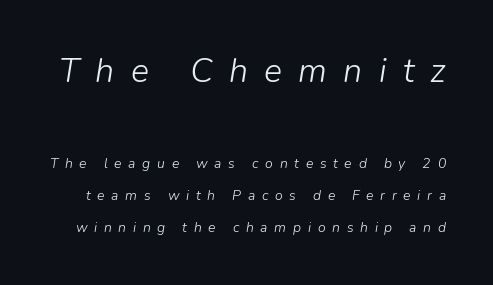
The image shows 34 px light type, italic (leaning right); set loose line spacing (2.31x), unusually wide letter spacing (+0.48 em), not underlined; the first (top) block is 2.43x larger; low stroke contrast and a medium x-height.
